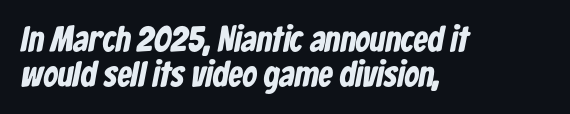
These lines are rendered in a variable-pitch font. Grotesque or geometric, the face here clearly has no serifs. The letterforms sit shoulder to shoulder at normal distance. Summary of weight: heavy, a full bold. What's the leading like? Squeezed, with rows nearly overlapping. The strip under each line holds only bare page.
